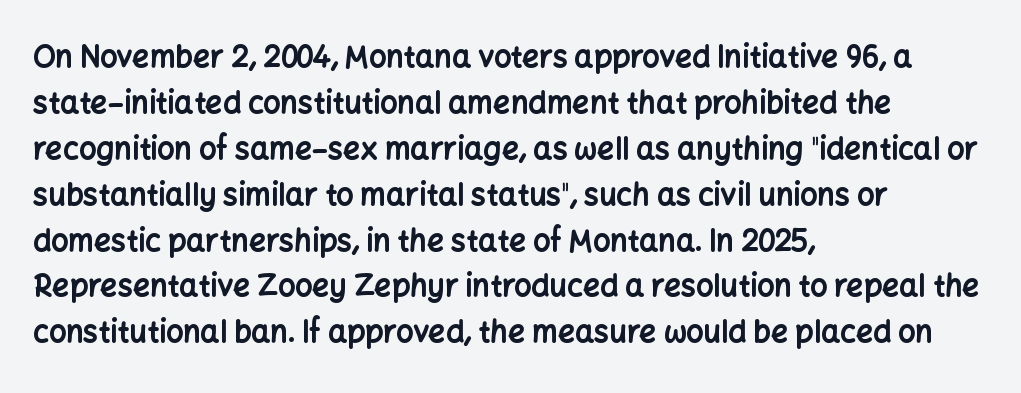
{"serif": "no", "italic": "no", "bold": "yes", "weight": "bold", "width": "normal", "stroke_contrast": "low", "x_height": "medium", "monospaced": "no", "underline": "no", "align": "left", "line_spacing": "normal", "line_spacing_ratio": 1.53, "letter_spacing": "normal", "letter_spacing_em": 0.0, "glyph_px": 30}
